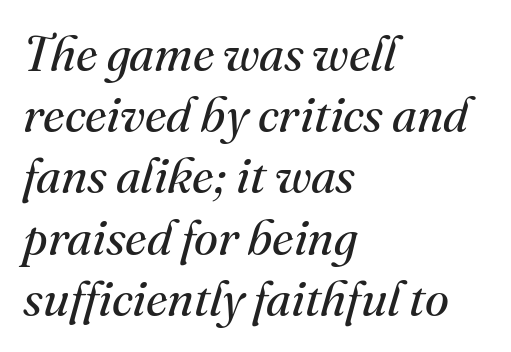
Q: Is the text bold? A: No.
Q: Is the text italic (slanted)? A: Yes, it leans right by about 16 degrees.
Q: Is the typeface a serif or a sans-serif typeface? A: Serif.
Q: Is the text underlined? A: No.
Q: How is the paragraph aligned? A: Left-aligned.
Q: Is the spacing between letters normal or unusually wide? A: Normal.
Q: Is the spacing between lines tight, normal or loose? A: Normal.
Q: Width (condensed, normal, or wide)? A: Normal.
Q: Stroke contrast? A: Medium.
Q: x-height? A: Small.
Q: Monospaced? A: No.
